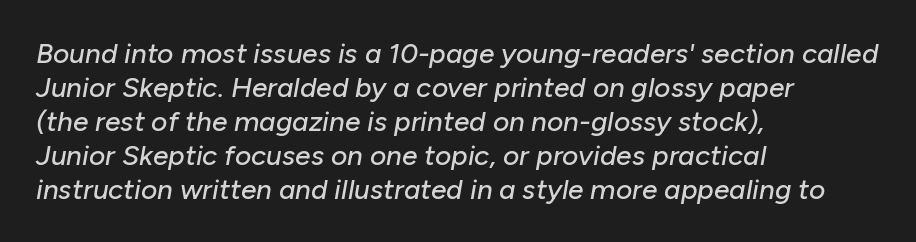
Q: Is the text italic (slanted)? A: Yes, it leans right by about 10 degrees.
Q: Is the text underlined? A: No.
Q: How is the paragraph aligned? A: Left-aligned.
Q: Is the spacing between letters normal or unusually wide? A: Normal.
Q: Width (condensed, normal, or wide)? A: Normal.
Q: Stroke contrast? A: Low.
Q: x-height? A: Medium.
Q: Monospaced? A: No.
